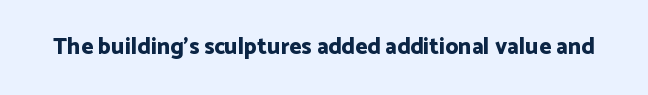
Q: Is the text bold? A: Yes.
Q: Is the text italic (slanted)? A: No, it is upright.
Q: Is the text underlined? A: No.
Q: Is the spacing between letters normal or unusually wide? A: Normal.
